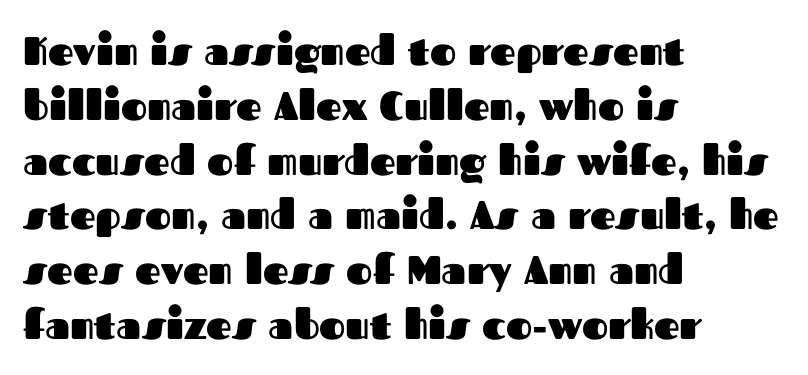
The image shows 40 px heavy sans-serif type, upright; set left-aligned, normal line spacing (1.37x), normal letter spacing, not underlined; medium stroke contrast and a medium x-height.
